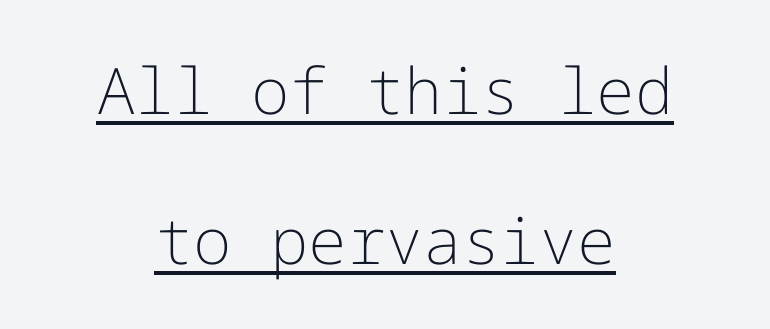
The image shows 64 px light sans-serif type, upright; set centered, loose line spacing (2.35x), normal letter spacing, underlined; low stroke contrast and a medium x-height.
